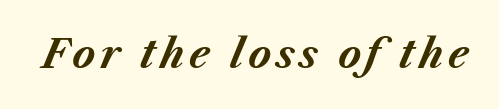
Honestly, there is no underline to notice here at all. The passage shown is typed in a proportional face where columns would drift. In terms of posture, this sample is oblique. Set as a true bold cut, around the 700 mark.
